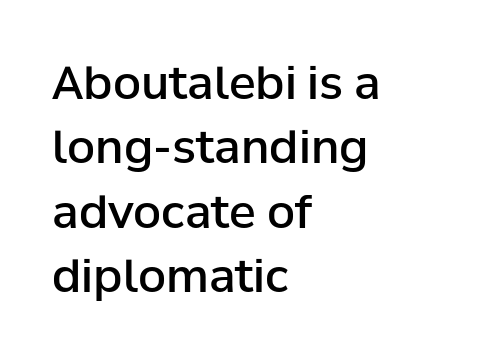
Spacing verdict: proportional, widths tailored to each character. In terms of letterspacing, this is plain default setting. Ordinary non-slanted type is in use. The strokes are fattened partway — semibold, not bold. The glyphs are unaccompanied by any horizontal stroke below them. These lines sit exactly where default settings would place them.
